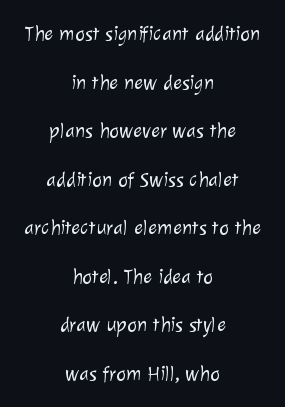
{"bold": "no", "underline": "no", "align": "center", "line_spacing": "loose", "line_spacing_ratio": 2.31, "letter_spacing": "normal", "letter_spacing_em": 0.0, "glyph_px": 21}
